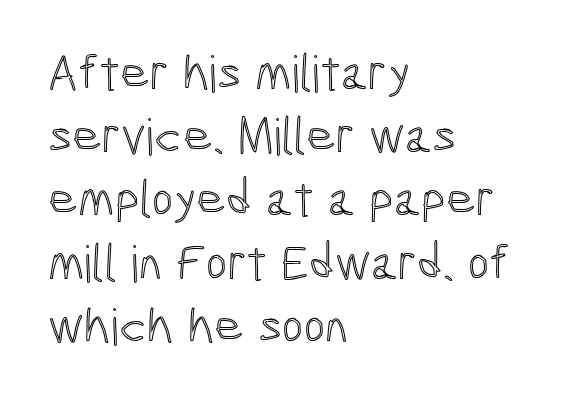
The text block is weighted toward the left margin, trailing off unevenly rightward. Any mark beneath the type? The region is blank. The passage shown has conventional tracking throughout. Varying glyph widths throughout — classic text-font behaviour.
